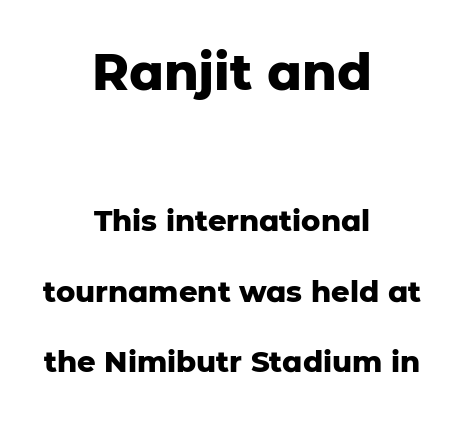
Summary of vertical rhythm: relaxed, with wide interline spacing. Are there feet on the stems? There aren't — it's a sans. Reading down the block, each line starts at a different indent, mirrored at its end. Scale decreases going downward across the two blocks. Does the lettering tilt? It doesn't — this is upright.
